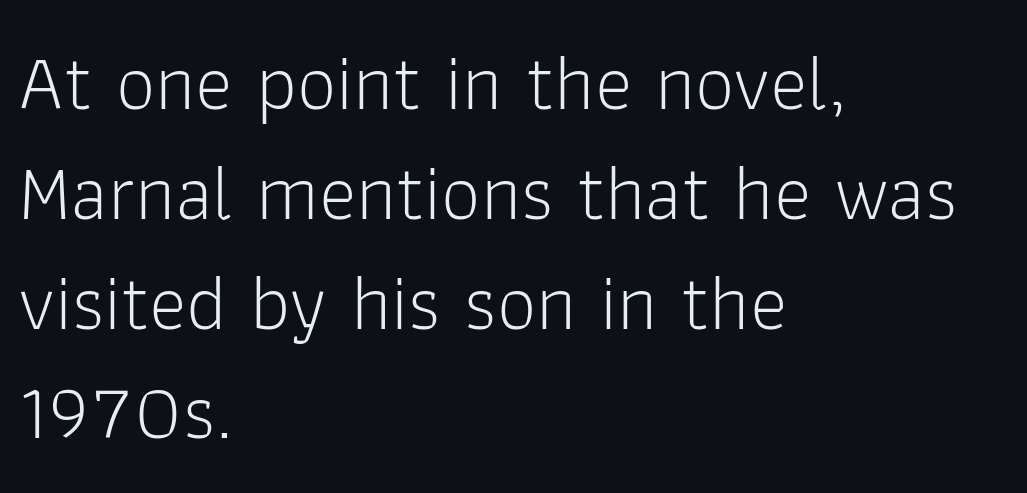
The image shows 79 px light sans-serif type, upright; set left-aligned, normal line spacing (1.39x), normal letter spacing, not underlined; low stroke contrast and a medium x-height.
